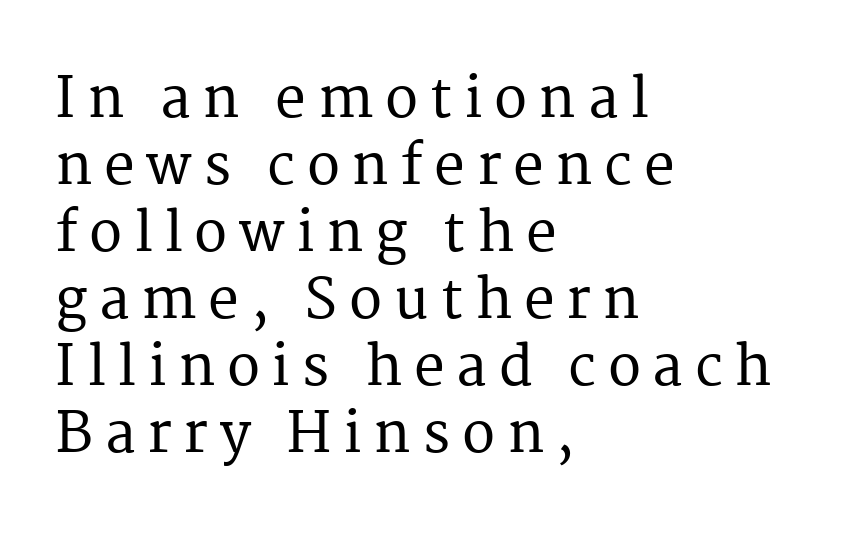
The strip under each line holds only bare page. Every character sits straight up, as roman type does. The designer went with a serif here, giving each stem small feet. Looks like regular typesetting: each glyph gets only the width it needs.
